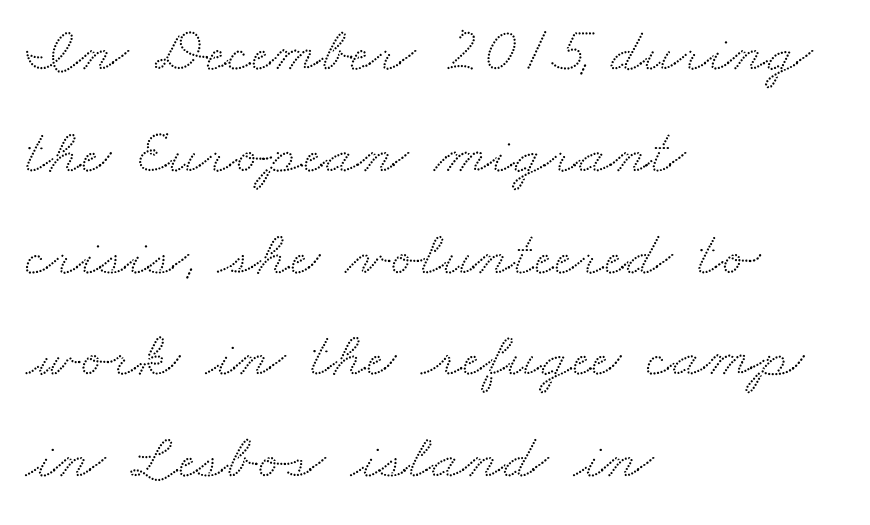
Q: Is the typeface a serif or a sans-serif typeface? A: Serif.
Q: Is the text underlined? A: No.
Q: How is the paragraph aligned? A: Left-aligned.
Q: Is the spacing between letters normal or unusually wide? A: Normal.
Q: Is the spacing between lines tight, normal or loose? A: Normal.
Q: Width (condensed, normal, or wide)? A: Wide.
Q: Stroke contrast? A: Medium.
Q: x-height? A: Small.
Q: Monospaced? A: No.
